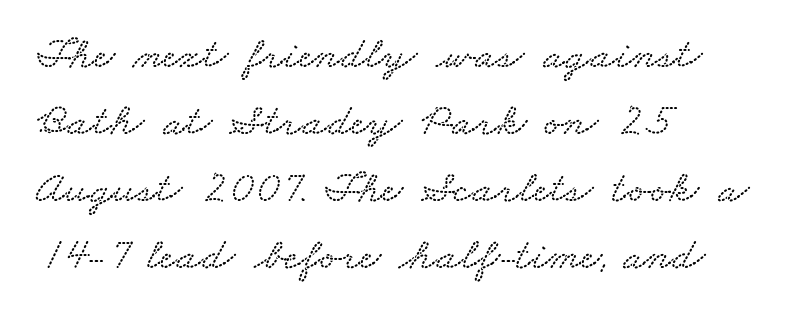
{"width": "wide", "stroke_contrast": "low", "x_height": "small", "monospaced": "no", "underline": "no", "align": "left", "line_spacing": "normal", "line_spacing_ratio": 1.46, "letter_spacing": "normal", "letter_spacing_em": 0.0, "glyph_px": 46}
